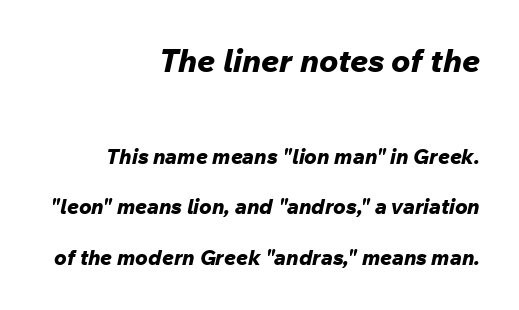
The image shows 32 px bold type, italic (leaning right); set right-aligned, loose line spacing (2.41x), normal letter spacing, not underlined; the first (top) block is 1.52x larger; low stroke contrast and a medium x-height.
